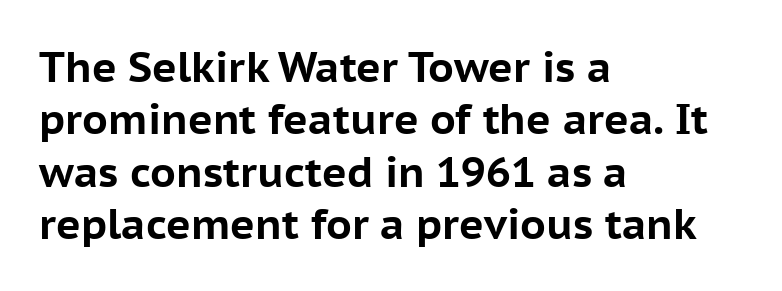
{"serif": "no", "italic": "no", "bold": "yes", "weight": "bold", "width": "normal", "stroke_contrast": "low", "x_height": "medium", "monospaced": "no", "underline": "no", "align": "left", "line_spacing": "normal", "line_spacing_ratio": 1.25, "letter_spacing": "normal", "letter_spacing_em": 0.0, "glyph_px": 42}
